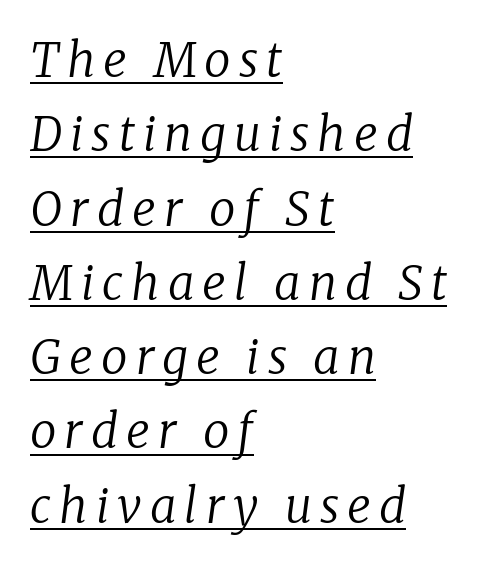
The passage shown stacks its lines at a standard gap. Is the stroke heavy? The answer is a plain regular-or-lighter. Honestly, the underline is the first thing you notice here. The passage shown is typeset with a serif family. Yep, that's italic — everything's leaning.
